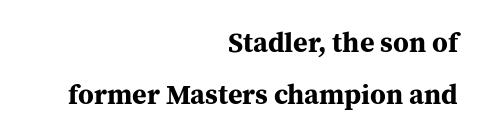
The image shows 28 px bold serif type, upright; set right-aligned, line spacing 1.84x, normal letter spacing, not underlined; medium stroke contrast and a medium x-height.
